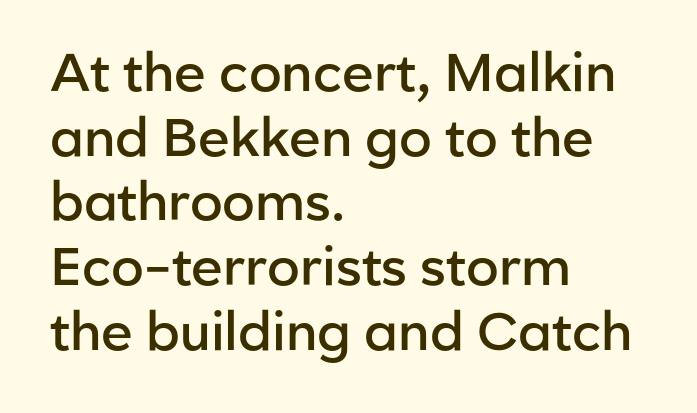
Q: Is the text bold? A: Semi-bold.
Q: Is the text italic (slanted)? A: No, it is upright.
Q: Is the typeface a serif or a sans-serif typeface? A: Sans-serif.
Q: Is the text underlined? A: No.
Q: How is the paragraph aligned? A: Left-aligned.
Q: Is the spacing between letters normal or unusually wide? A: Normal.
Q: Width (condensed, normal, or wide)? A: Normal.
Q: Stroke contrast? A: Low.
Q: x-height? A: Medium.
Q: Monospaced? A: No.
